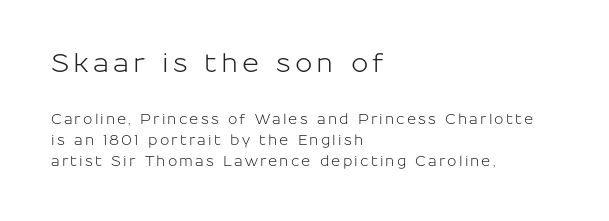
Q: Is the text italic (slanted)? A: No, it is upright.
Q: Is the text underlined? A: No.
Q: How is the paragraph aligned? A: Left-aligned.
Q: Is the spacing between lines tight, normal or loose? A: Normal.
Q: Which block of text is set in a larger size, the first (top) or the second (bottom)? A: The first (top) one.
